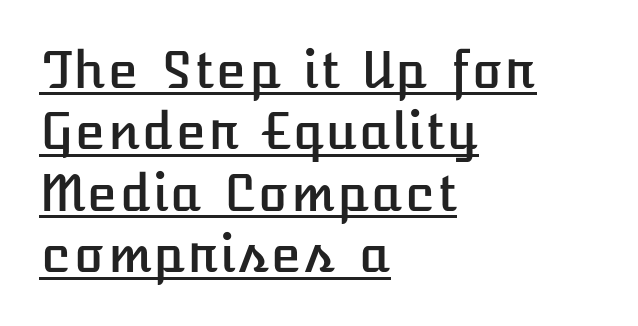
The gaps between neighbouring characters are ordinary and unremarkable. The lines are quadded left. Ordinary non-slanted type is in use. A baseline rule has been typeset under these characters.
